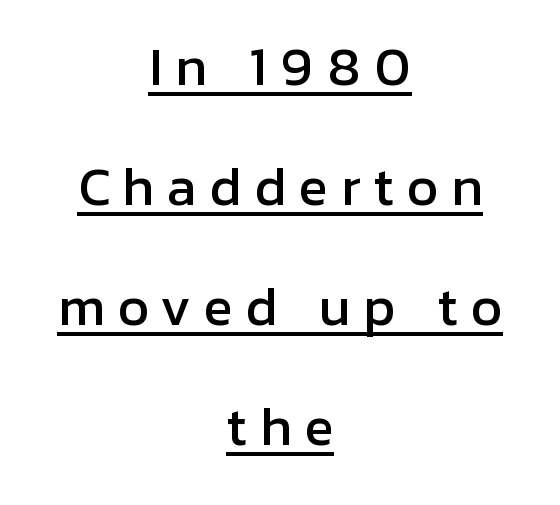
Leading is clearly above the norm, producing a sparse column. You could not count columns in this text — the font is proportionally spaced. Alignment: centered. Style check: upright. The specimen includes a rule beneath the text block's lines. How are the letters spaced? Widely, with obvious added tracking.
